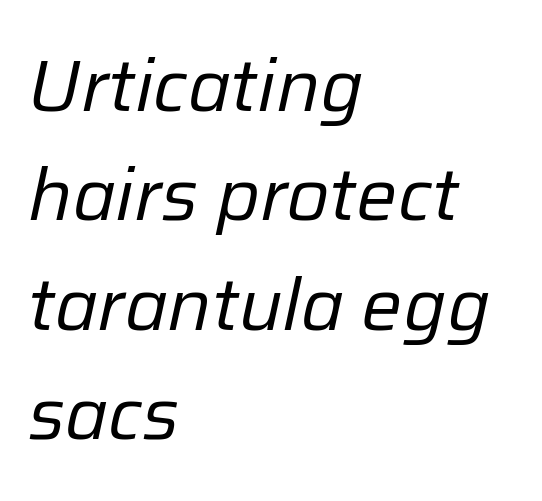
Q: Is the text bold? A: No.
Q: Is the text italic (slanted)? A: Yes, it leans right by about 12 degrees.
Q: Is the text underlined? A: No.
Q: How is the paragraph aligned? A: Left-aligned.
Q: Is the spacing between letters normal or unusually wide? A: Normal.
Q: Is the spacing between lines tight, normal or loose? A: Normal.
Q: Width (condensed, normal, or wide)? A: Normal.
Q: Stroke contrast? A: Low.
Q: x-height? A: Medium.
Q: Monospaced? A: No.
